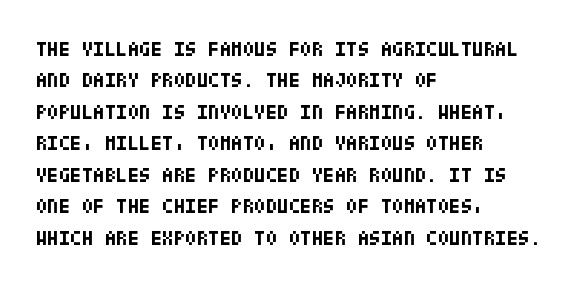
Q: Is the text bold? A: Yes.
Q: Is the text italic (slanted)? A: No, it is upright.
Q: Is the text underlined? A: No.
Q: How is the paragraph aligned? A: Left-aligned.
Q: Is the spacing between letters normal or unusually wide? A: Normal.
Q: Is the spacing between lines tight, normal or loose? A: Normal.
